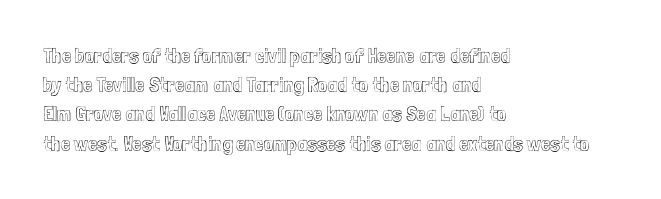
{"italic": "no", "underline": "no", "align": "left", "line_spacing": "normal", "line_spacing_ratio": 1.39, "letter_spacing": "normal", "letter_spacing_em": 0.0, "glyph_px": 21}
